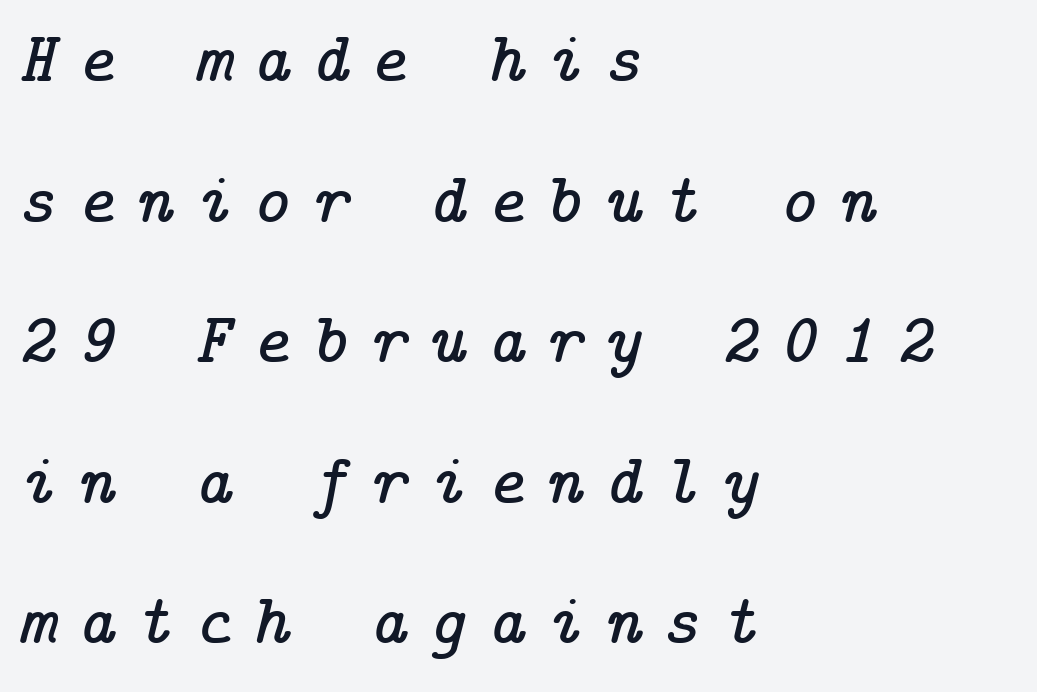
Q: Is the text italic (slanted)? A: Yes, it leans right by about 14 degrees.
Q: Is the typeface a serif or a sans-serif typeface? A: Serif.
Q: Is the text underlined? A: No.
Q: How is the paragraph aligned? A: Left-aligned.
Q: Is the spacing between letters normal or unusually wide? A: Unusually wide.
Q: Is the spacing between lines tight, normal or loose? A: Loose.
Q: Width (condensed, normal, or wide)? A: Normal.
Q: Stroke contrast? A: Low.
Q: x-height? A: Medium.
